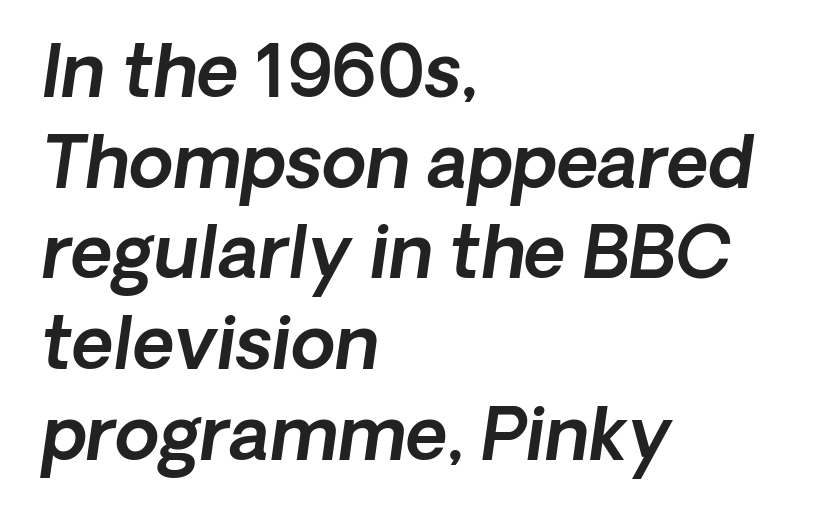
{"serif": "no", "width": "normal", "x_height": "medium", "monospaced": "no", "underline": "no", "align": "left", "line_spacing": "normal", "line_spacing_ratio": 1.26, "letter_spacing": "normal", "letter_spacing_em": 0.0, "glyph_px": 72}
